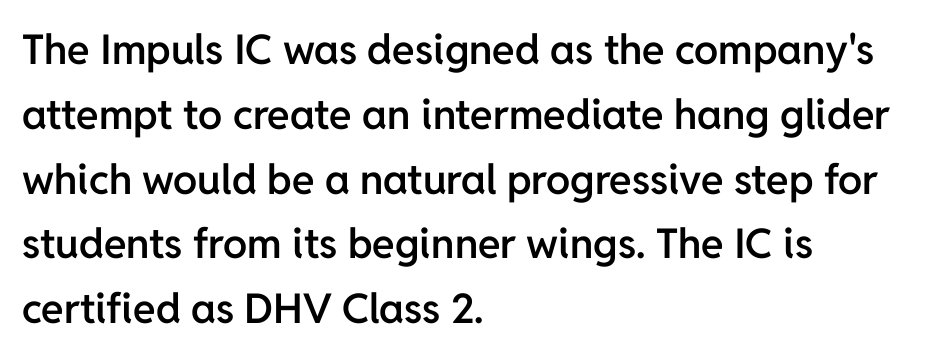
{"serif": "no", "italic": "no", "bold": "semi", "weight": "semibold", "width": "normal", "stroke_contrast": "low", "x_height": "medium", "monospaced": "no", "underline": "no", "align": "left", "line_spacing": "normal", "line_spacing_ratio": 1.58, "letter_spacing": "normal", "letter_spacing_em": 0.0, "glyph_px": 41}
